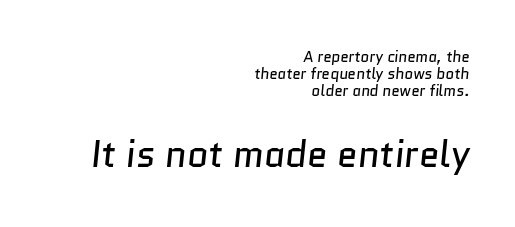
The image shows 37 px regular-weight sans-serif type; set right-aligned, tight line spacing (1.14x), normal letter spacing, not underlined; the second (bottom) block is 2.47x larger; low stroke contrast and a medium x-height.
